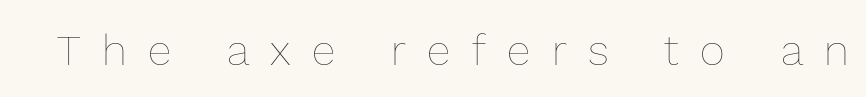
Q: Is the text bold? A: No.
Q: Is the text italic (slanted)? A: No, it is upright.
Q: Is the text underlined? A: No.
Q: Is the spacing between letters normal or unusually wide? A: Unusually wide.
Q: Width (condensed, normal, or wide)? A: Normal.
Q: x-height? A: Medium.
Q: Monospaced? A: No.
